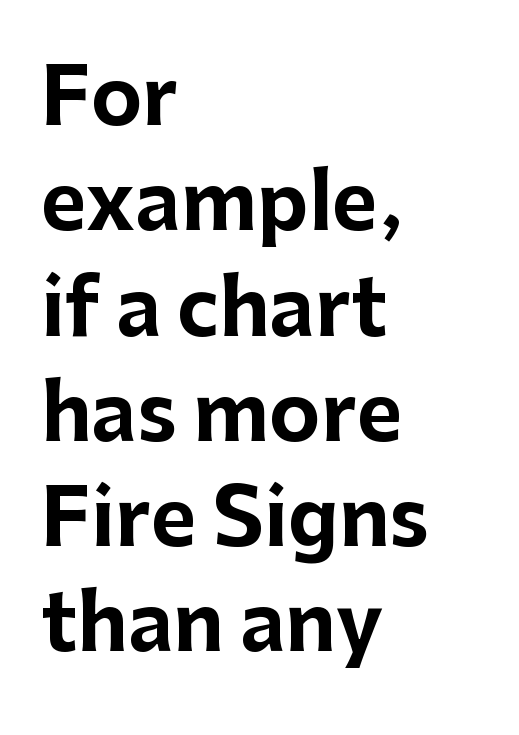
In terms of posture, this sample is upright. Unmarked baselines from the first word to the last. A typesetter would call this zero additional tracking. Plenty of ink on the page — the face is bold.
